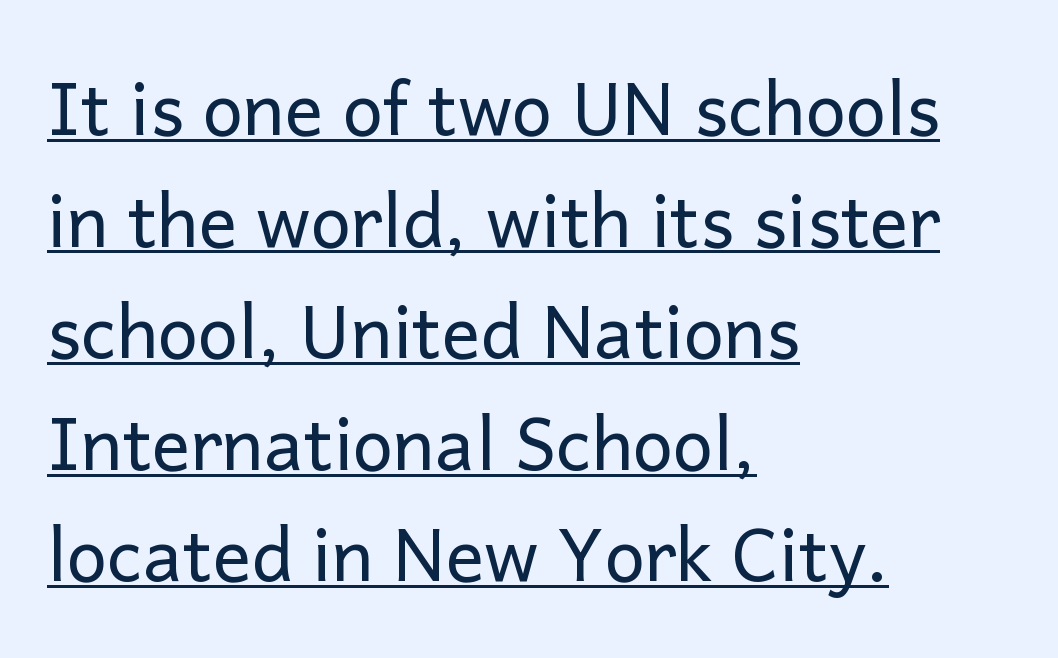
Q: Is the text bold? A: No.
Q: Is the text italic (slanted)? A: No, it is upright.
Q: Is the typeface a serif or a sans-serif typeface? A: Sans-serif.
Q: Is the text underlined? A: Yes.
Q: How is the paragraph aligned? A: Left-aligned.
Q: Is the spacing between letters normal or unusually wide? A: Normal.
Q: Is the spacing between lines tight, normal or loose? A: Normal.
Q: Width (condensed, normal, or wide)? A: Normal.
Q: Stroke contrast? A: Low.
Q: x-height? A: Medium.
Q: Monospaced? A: No.
